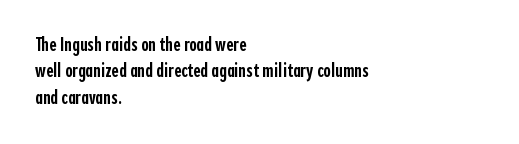
Q: Is the text bold? A: Semi-bold.
Q: Is the text italic (slanted)? A: No, it is upright.
Q: Is the text underlined? A: No.
Q: How is the paragraph aligned? A: Left-aligned.
Q: Is the spacing between letters normal or unusually wide? A: Normal.
Q: Is the spacing between lines tight, normal or loose? A: Normal.
